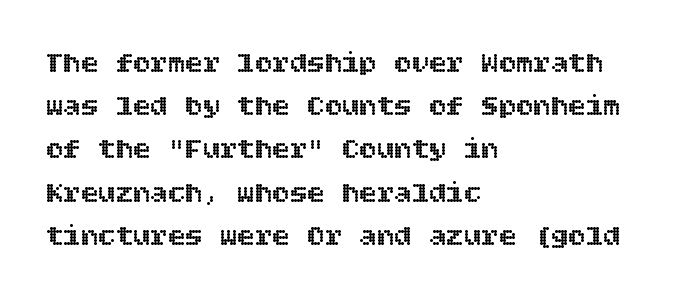
No italicization has been applied; the sample stays upright. A typesetter would call this zero additional tracking. Anything drawn beneath the words? Only blank space. Leftover space on each line is placed entirely after the last word. The passage shown stacks its lines at a standard gap.
